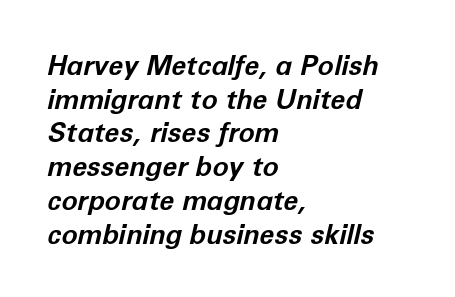
The image shows 27 px bold type, italic (leaning right); set left-aligned, normal line spacing (1.25x), normal letter spacing, not underlined.
